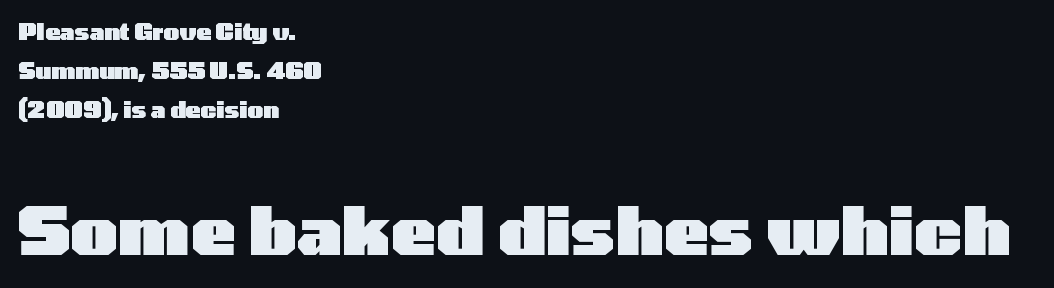
Q: Is the text bold? A: Yes.
Q: Is the text italic (slanted)? A: No, it is upright.
Q: Is the typeface a serif or a sans-serif typeface? A: Sans-serif.
Q: Is the text underlined? A: No.
Q: How is the paragraph aligned? A: Left-aligned.
Q: Is the spacing between letters normal or unusually wide? A: Normal.
Q: Which block of text is set in a larger size, the first (top) or the second (bottom)? A: The second (bottom) one.
Q: Width (condensed, normal, or wide)? A: Wide.
Q: Stroke contrast? A: Low.
Q: x-height? A: Medium.
Q: Monospaced? A: No.
